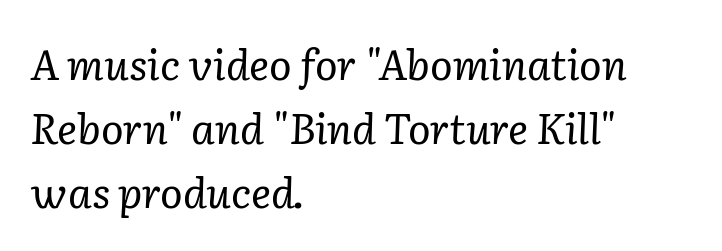
The image shows 42 px regular-weight serif type, italic (leaning right); set left-aligned, normal line spacing (1.52x), normal letter spacing, not underlined; low stroke contrast and a medium x-height.
